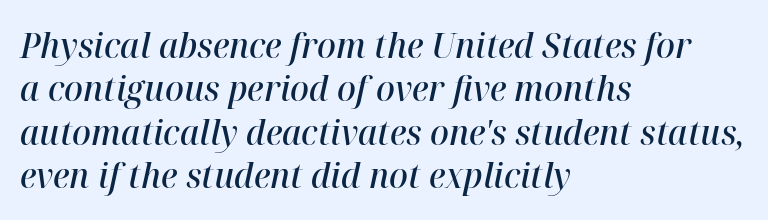
The compositor pushed each line to the left boundary. Proportional: the letters do not fall into vertical columns. The strip under each line holds only bare page. As a designer I'd log this as weight 600, semibold. Tracking value appears to be zero — textbook default spacing. Characters are canted at an angle relative to the baseline's perpendicular.
